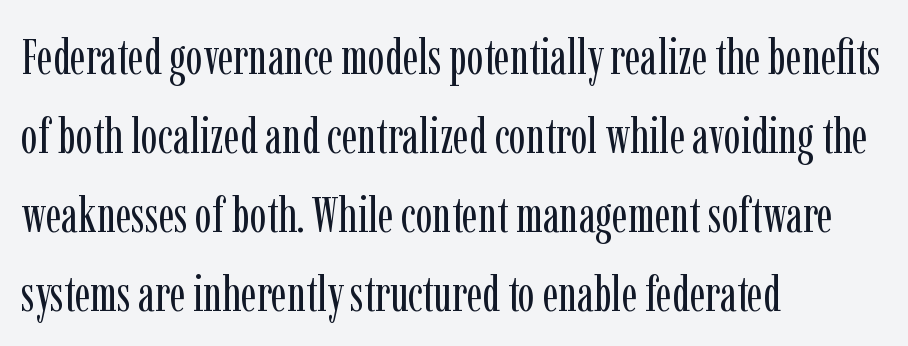
Q: Is the text bold? A: No.
Q: Is the text italic (slanted)? A: No, it is upright.
Q: Is the typeface a serif or a sans-serif typeface? A: Serif.
Q: Is the text underlined? A: No.
Q: How is the paragraph aligned? A: Left-aligned.
Q: Is the spacing between letters normal or unusually wide? A: Normal.
Q: Is the spacing between lines tight, normal or loose? A: Normal.
Q: Width (condensed, normal, or wide)? A: Condensed.
Q: Stroke contrast? A: Low.
Q: x-height? A: Medium.
Q: Monospaced? A: No.
